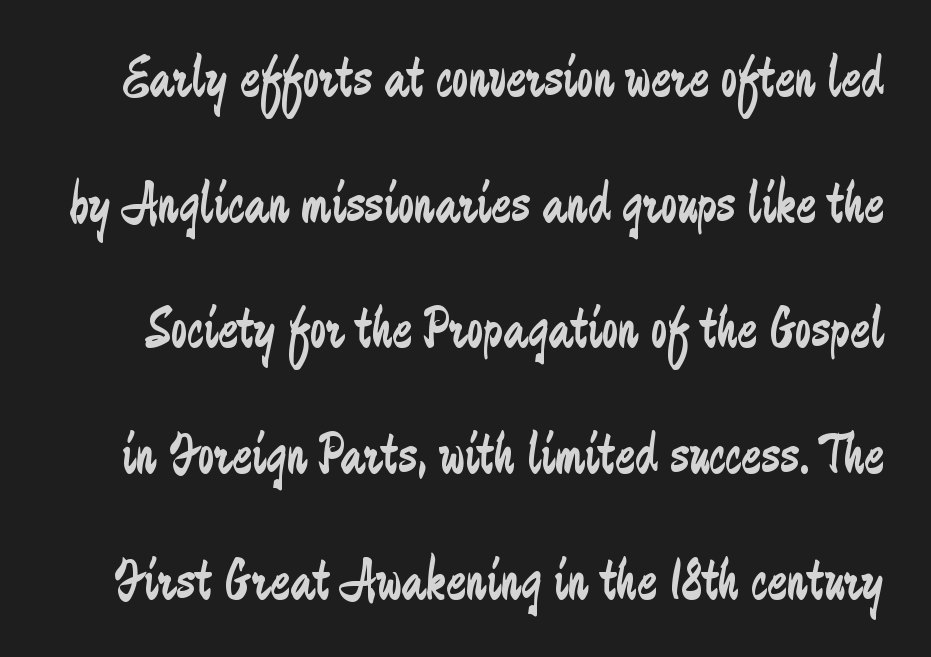
Heft: none added — not bold. Does extra space separate the letters? No, they use regular spacing. To sum up the face: it is a sans, with no serifs. Type without underlining.
